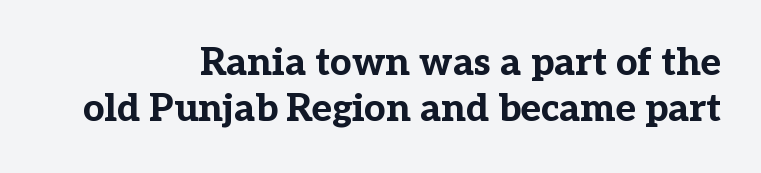
{"serif": "yes", "italic": "no", "bold": "yes", "weight": "bold", "width": "normal", "stroke_contrast": "low", "x_height": "medium", "monospaced": "no", "underline": "no", "align": "right", "line_spacing_ratio": 1.21, "letter_spacing": "normal", "letter_spacing_em": 0.0, "glyph_px": 38}
